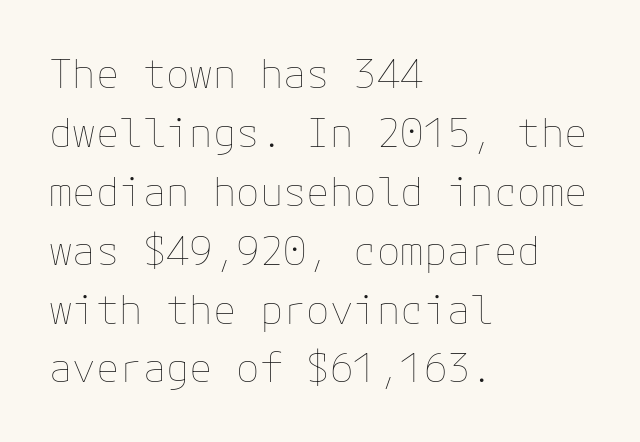
The space beneath each line is pristine and unruled. Caption: multi-line text, flush left, ragged right. The designer left line spacing at the default. Heft: none added — not bold.
